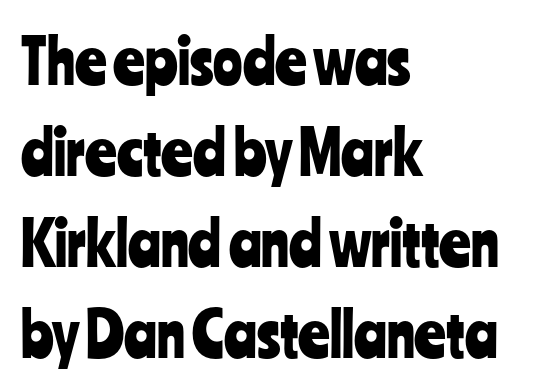
Leading matches the norm, producing a regular column. Alignment: flush left. Each row of text sits above clean, open space. Nope, no serifs anywhere on these letters. These lines keep a tight, regular rhythm from letter to letter. If you drew a line through each stem, it would be perfectly vertical.
